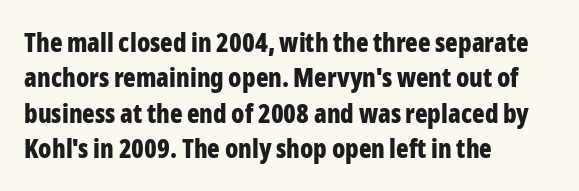
Q: Is the text bold? A: Yes.
Q: Is the text italic (slanted)? A: No, it is upright.
Q: Is the text underlined? A: No.
Q: How is the paragraph aligned? A: Left-aligned.
Q: Is the spacing between letters normal or unusually wide? A: Normal.
Q: Is the spacing between lines tight, normal or loose? A: Normal.
